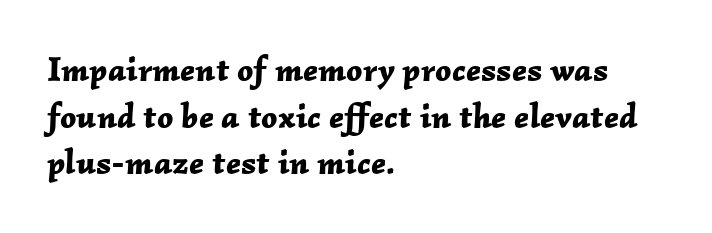
Between one letter and the next there's only the usual sliver of space. Compared with an ordinary text face, these strokes are far heavier — a full bold. Descenders hang freely into open space. The lines are quadded left. The space between consecutive lines is moderate.
